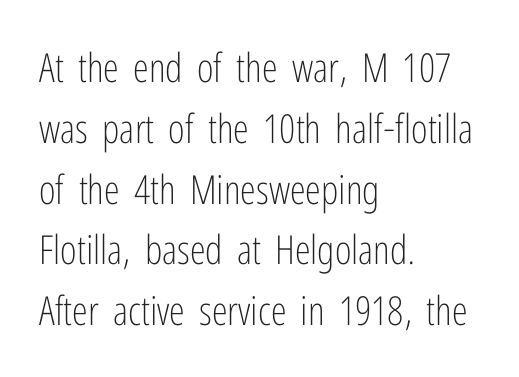
Q: Is the text bold? A: No.
Q: Is the text italic (slanted)? A: No, it is upright.
Q: Is the typeface a serif or a sans-serif typeface? A: Sans-serif.
Q: Is the text underlined? A: No.
Q: How is the paragraph aligned? A: Left-aligned.
Q: Is the spacing between letters normal or unusually wide? A: Normal.
Q: Is the spacing between lines tight, normal or loose? A: Normal.
Q: Width (condensed, normal, or wide)? A: Condensed.
Q: Stroke contrast? A: Low.
Q: x-height? A: Medium.
Q: Monospaced? A: No.
